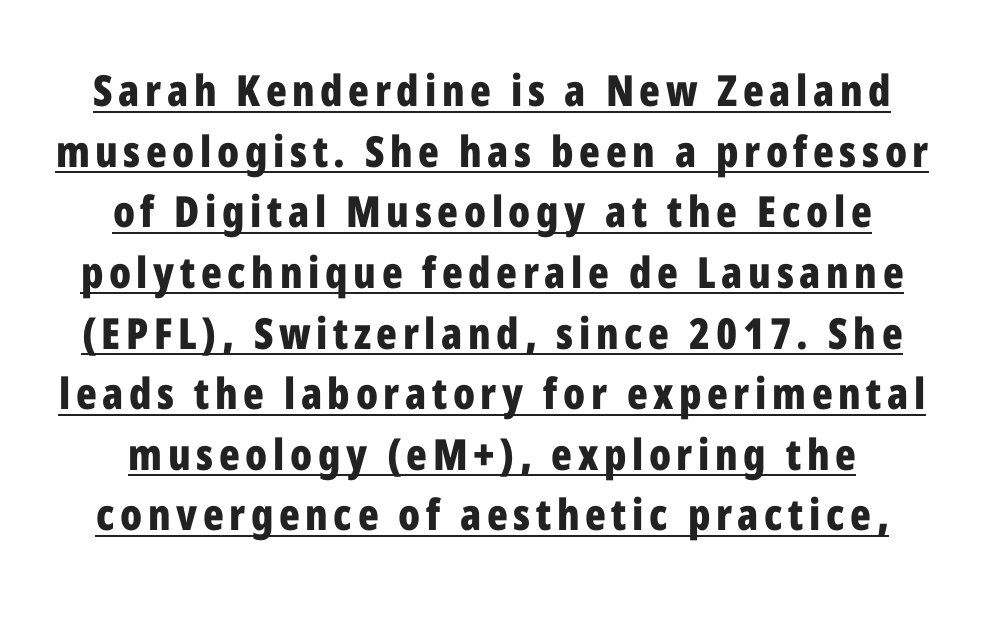
{"serif": "no", "italic": "no", "bold": "yes", "weight": "bold", "width": "condensed", "stroke_contrast": "low", "x_height": "medium", "monospaced": "no", "underline": "yes", "line_spacing": "normal", "line_spacing_ratio": 1.41, "glyph_px": 43}
